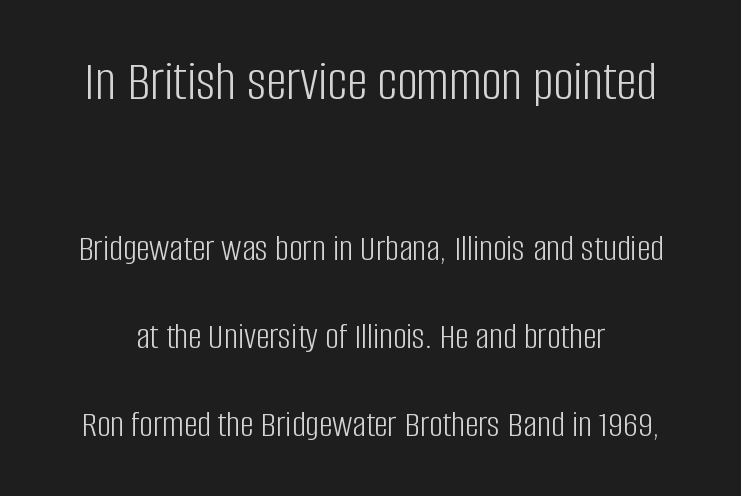
The image shows 57 px light, condensed sans-serif type, upright; set loose line spacing (2.32x), normal letter spacing, not underlined; the first (top) block is 1.5x larger; low stroke contrast and a large x-height.
